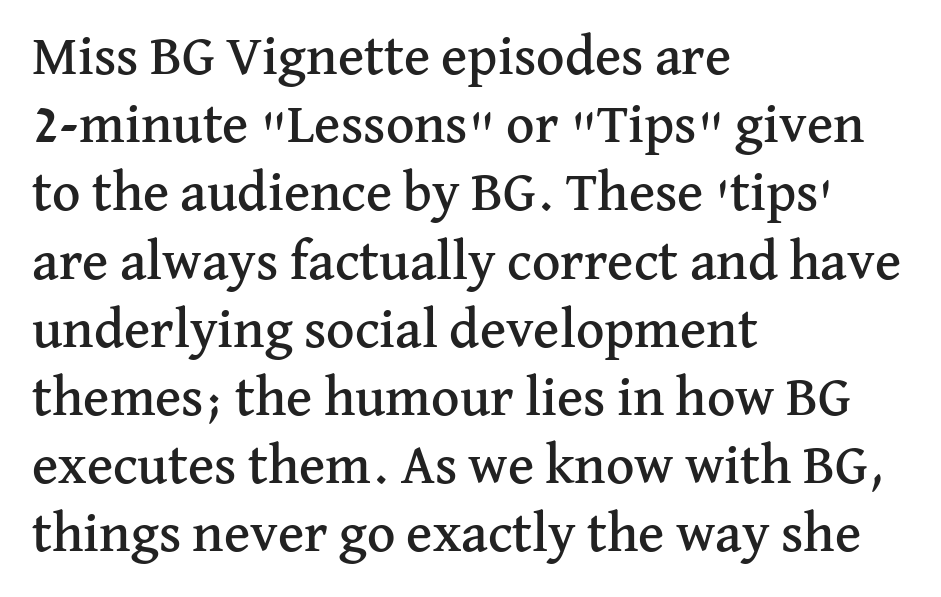
A clean baseline with only descenders dipping below it. In terms of posture, this sample is upright. Yep, those are serifs on the letters. In CSS terms this would be text-align: left. Here the glyphs are tracked normally, forming tight word shapes. Note the varied advance widths — an 'i' is clearly narrower than an 'm'.
